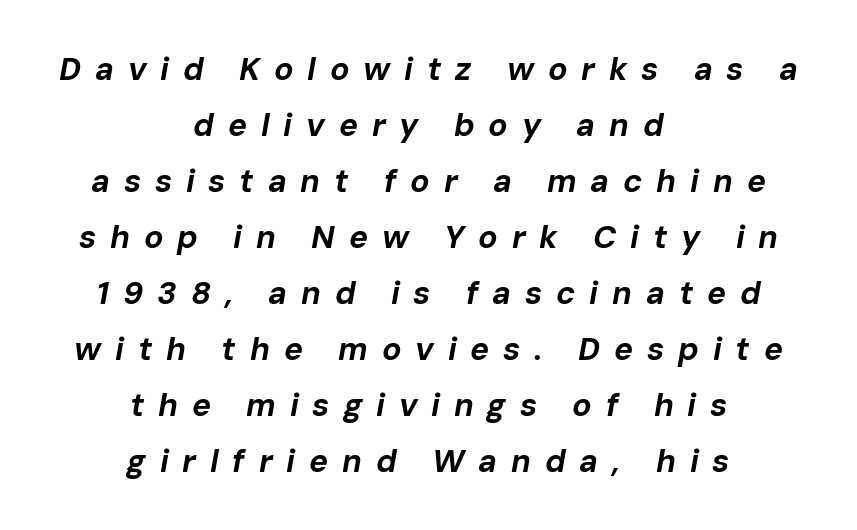
The image shows 32 px bold type, italic (leaning right); set centered, line spacing 1.75x, unusually wide letter spacing (+0.43 em), not underlined; low stroke contrast and a medium x-height.
